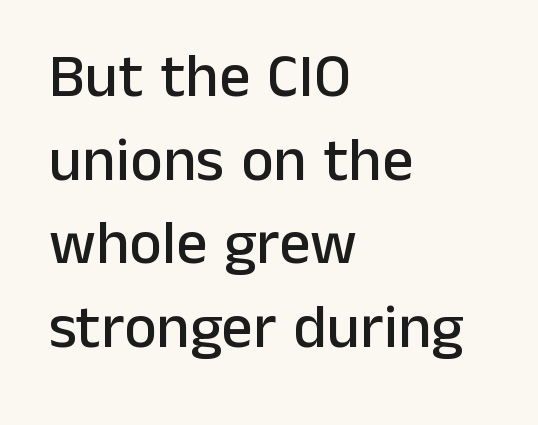
Q: Is the text italic (slanted)? A: No, it is upright.
Q: Is the typeface a serif or a sans-serif typeface? A: Sans-serif.
Q: Is the text underlined? A: No.
Q: How is the paragraph aligned? A: Left-aligned.
Q: Is the spacing between letters normal or unusually wide? A: Normal.
Q: Is the spacing between lines tight, normal or loose? A: Normal.
Q: Width (condensed, normal, or wide)? A: Normal.
Q: Stroke contrast? A: Low.
Q: x-height? A: Medium.
Q: Monospaced? A: No.
